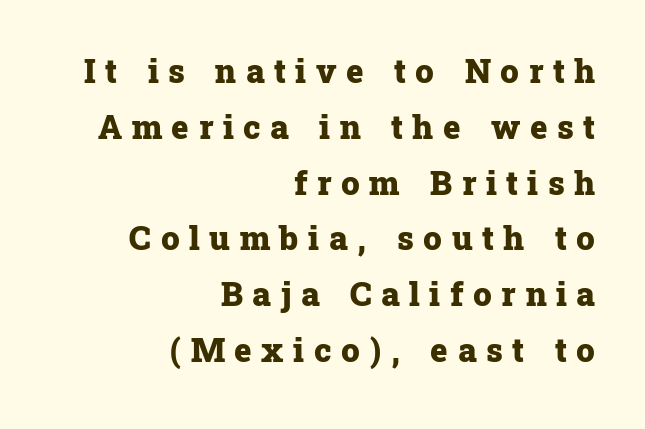
The image shows 33 px heavy serif type, upright; set right-aligned, normal line spacing (1.69x), unusually wide letter spacing (+0.29 em), not underlined; low stroke contrast and a medium x-height.
